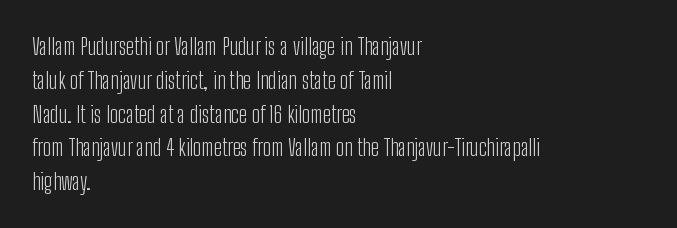
Just letters on the line, the space beneath them empty. Evenly set lines give the paragraph a standard silhouette. Heft: none added — not bold. Notice how the passage keeps a crisp vertical edge on the left only. No extra tracking has been applied to these lines. A roman cut, with each character standing at attention.
